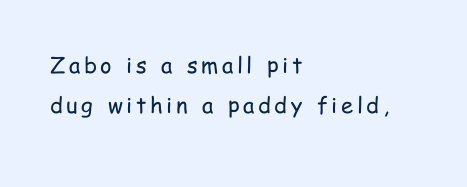
Q: Is the text bold? A: No.
Q: Is the text italic (slanted)? A: No, it is upright.
Q: Is the text underlined? A: No.
Q: How is the paragraph aligned? A: Left-aligned.
